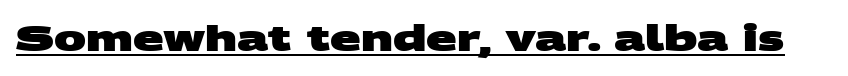
{"serif": "no", "bold": "yes", "weight": "heavy", "width": "wide", "stroke_contrast": "medium", "x_height": "large", "monospaced": "no", "underline": "yes", "letter_spacing": "normal", "letter_spacing_em": 0.0, "glyph_px": 36}
